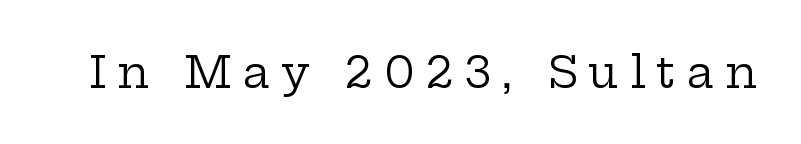
{"serif": "yes", "italic": "no", "bold": "no", "weight": "regular", "width": "wide", "stroke_contrast": "low", "x_height": "medium", "monospaced": "no", "underline": "no", "letter_spacing": "wide", "letter_spacing_em": 0.25, "glyph_px": 44}
